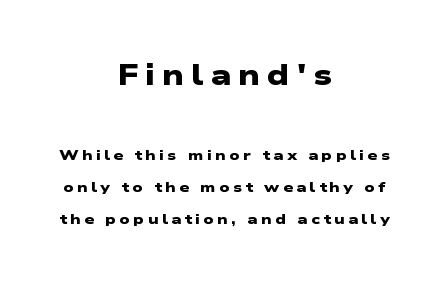
{"serif": "no", "bold": "yes", "weight": "heavy", "width": "wide", "stroke_contrast": "low", "x_height": "medium", "monospaced": "no", "underline": "no", "align": "center", "line_spacing": "loose", "line_spacing_ratio": 2.29, "letter_spacing": "wide", "letter_spacing_em": 0.23, "larger_block": "first", "size_ratio": 2.07, "glyph_px": 29}
